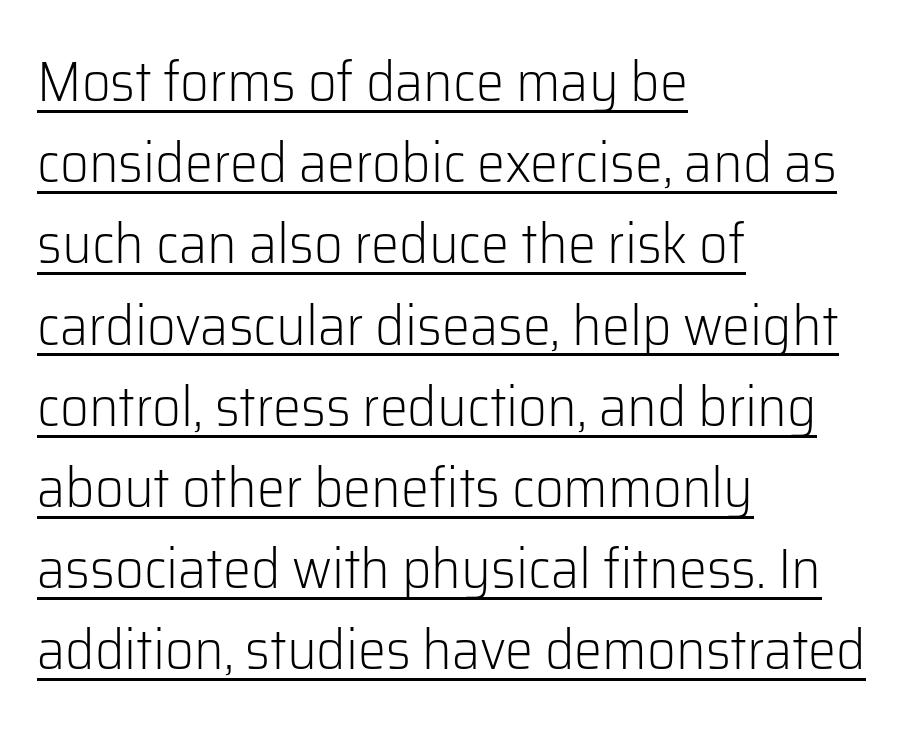
{"serif": "no", "italic": "no", "bold": "no", "weight": "light", "width": "normal", "stroke_contrast": "low", "x_height": "medium", "monospaced": "no", "underline": "yes", "align": "left", "line_spacing": "normal", "line_spacing_ratio": 1.45, "letter_spacing": "normal", "letter_spacing_em": 0.0, "glyph_px": 56}
